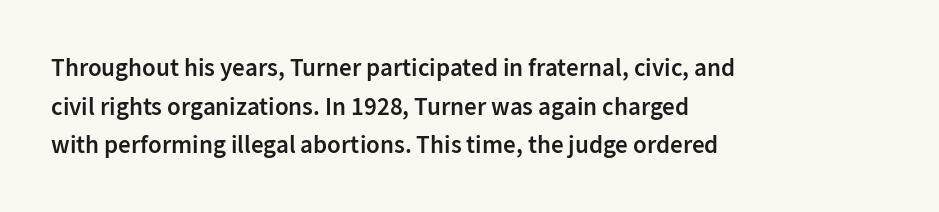
Quick note: underline off. The passage is arranged the way most books set body copy — flush left. Quick note: interline space is typical. Posture: vertical. The letters sit at their default tracking, neither squeezed nor spread.
